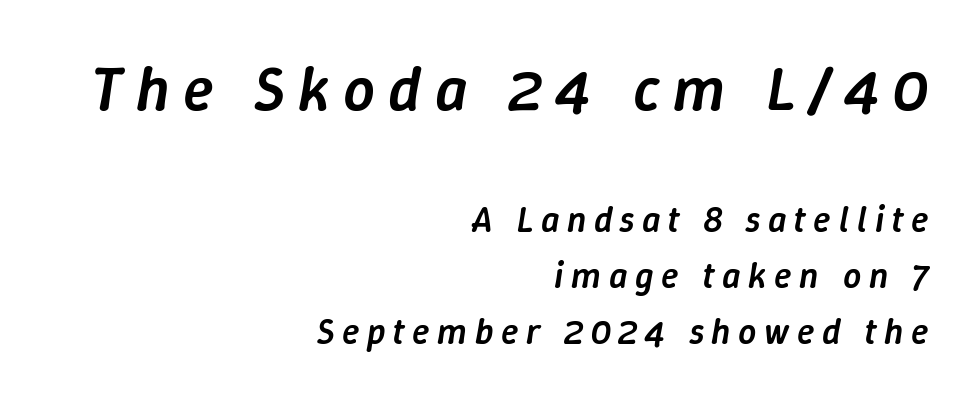
{"italic": "yes", "lean": "right", "slant_degrees": 9, "bold": "semi", "weight": "semibold", "width": "normal", "stroke_contrast": "low", "x_height": "medium", "monospaced": "no", "underline": "no", "align": "right", "line_spacing": "normal", "line_spacing_ratio": 1.56, "letter_spacing": "wide", "letter_spacing_em": 0.21, "larger_block": "first", "size_ratio": 1.75, "glyph_px": 63}
